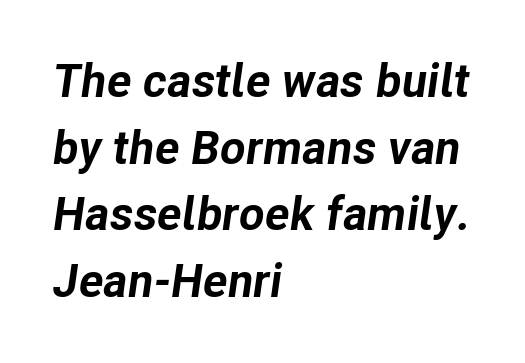
Every letter is thick-stroked: bold, no question. Leftover space on each line is placed entirely after the last word. Would a proofreader flag this as italicized? Yes. The block of text has a typical density, with ordinary space between rows. Tracking here is standard; glyphs follow each other at the usual distance.
